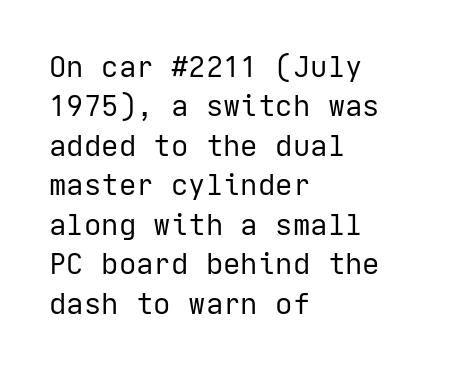
The image shows 29 px regular-weight sans-serif type, upright; set left-aligned, normal line spacing (1.36x), normal letter spacing, not underlined; low stroke contrast and a medium x-height.
